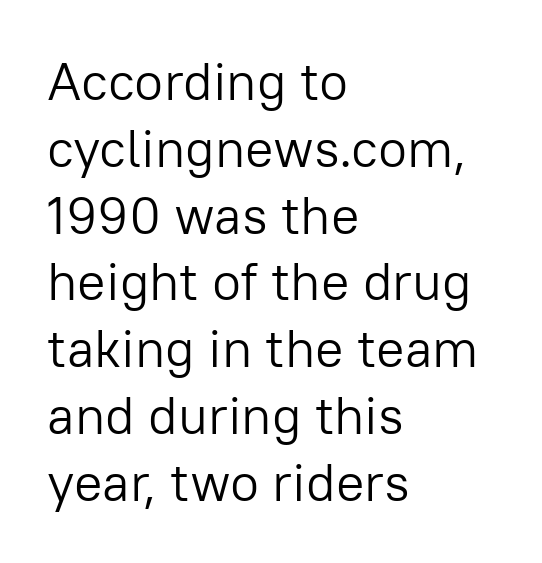
The image shows 53 px light sans-serif type, upright; set left-aligned, normal line spacing (1.26x), normal letter spacing, not underlined; low stroke contrast and a medium x-height.
